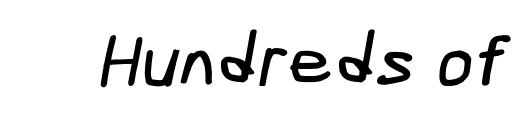
Q: Is the typeface a serif or a sans-serif typeface? A: Sans-serif.
Q: Is the text underlined? A: No.
Q: Is the spacing between letters normal or unusually wide? A: Normal.
Q: Width (condensed, normal, or wide)? A: Condensed.
Q: Stroke contrast? A: Low.
Q: x-height? A: Medium.
